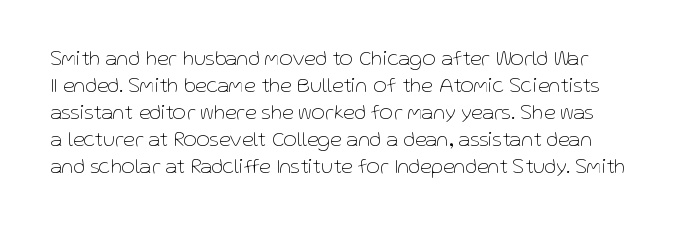
{"italic": "no", "bold": "no", "underline": "no", "line_spacing": "normal", "line_spacing_ratio": 1.29, "letter_spacing": "normal", "letter_spacing_em": 0.0, "glyph_px": 21}
